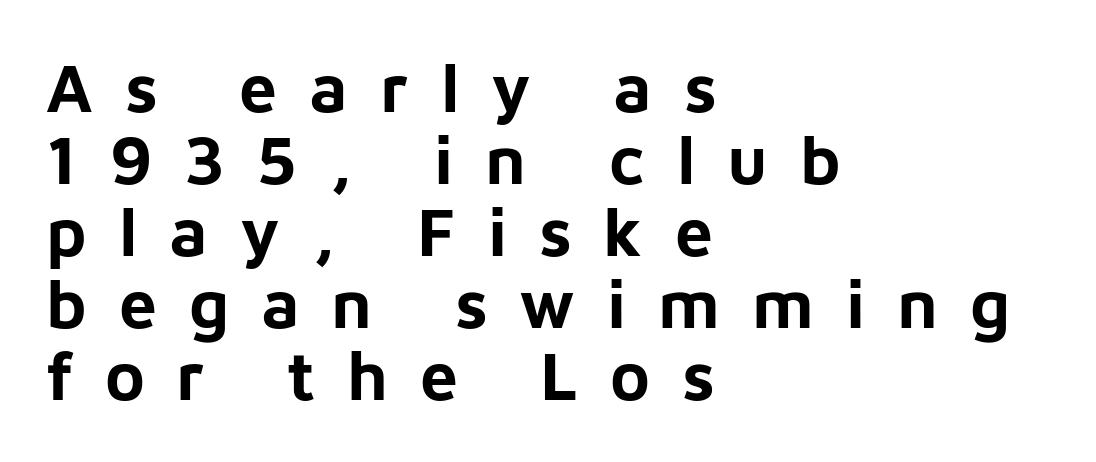
Each letter's strokes conclude bluntly, with no projecting serifs. A typesetter would call this proportional, since set widths differ per character. Rows of type sit shoulder to shoulder in the vertical direction. Is the letter spacing exaggerated? Yes — the characters are pushed far apart. Is the type bold? Yes — the strokes are clearly thick and heavy. The lettering stays uniformly vertical, giving the passage a roman look.
